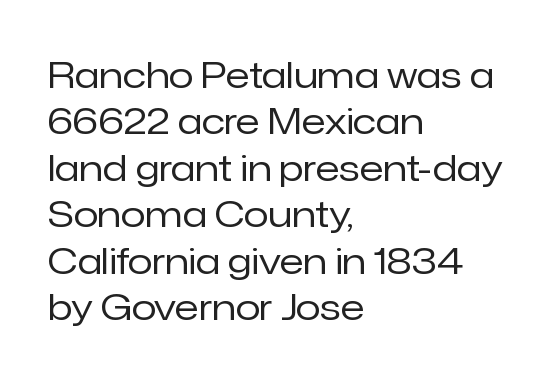
{"serif": "no", "italic": "no", "bold": "no", "weight": "regular", "width": "normal", "stroke_contrast": "low", "x_height": "medium", "monospaced": "no", "underline": "no", "align": "left", "line_spacing": "normal", "line_spacing_ratio": 1.29, "letter_spacing": "normal", "letter_spacing_em": 0.0, "glyph_px": 36}
